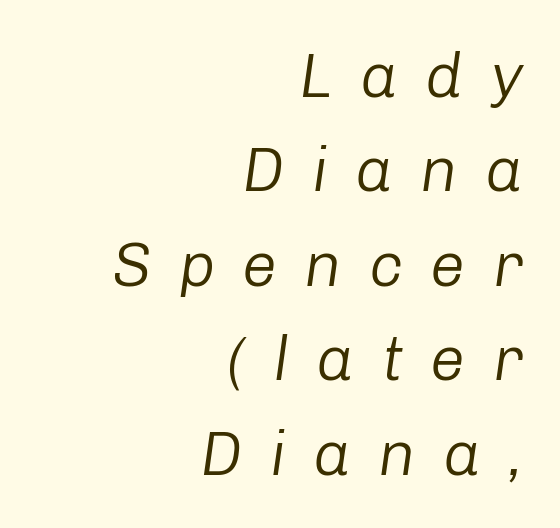
The space directly below the letters is spotless. Every character sits at an angle, as italics do. Character widths vary here, with narrow letters taking less room than wide ones. Loose tracking; the words dissolve into strings of separated letters. Stem width sits at or under what a default text font uses.
